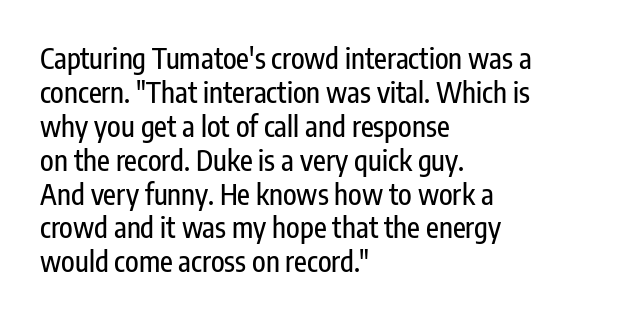
{"serif": "no", "italic": "no", "width": "condensed", "stroke_contrast": "low", "x_height": "medium", "monospaced": "no", "underline": "no", "align": "left", "line_spacing_ratio": 1.21, "letter_spacing": "normal", "letter_spacing_em": 0.0, "glyph_px": 28}
